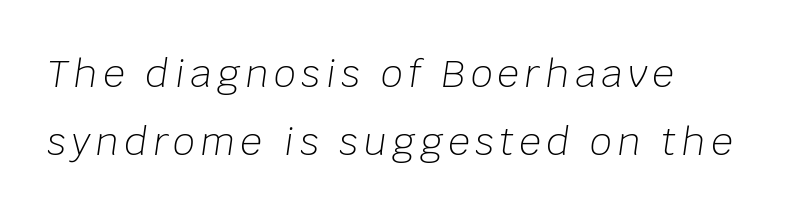
Think of a printed novel: that variable character pitch is what you see here. Style check: oblique. Weight class: somewhere from thin through regular. The glyphs are unaccompanied by any horizontal stroke below them.
